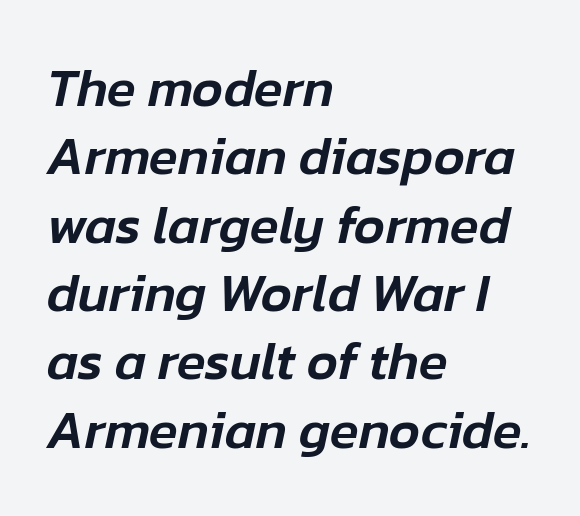
Q: Is the text italic (slanted)? A: Yes, it leans right by about 12 degrees.
Q: Is the text underlined? A: No.
Q: How is the paragraph aligned? A: Left-aligned.
Q: Is the spacing between letters normal or unusually wide? A: Normal.
Q: Is the spacing between lines tight, normal or loose? A: Normal.
Q: Width (condensed, normal, or wide)? A: Normal.
Q: Stroke contrast? A: Low.
Q: x-height? A: Medium.
Q: Monospaced? A: No.
